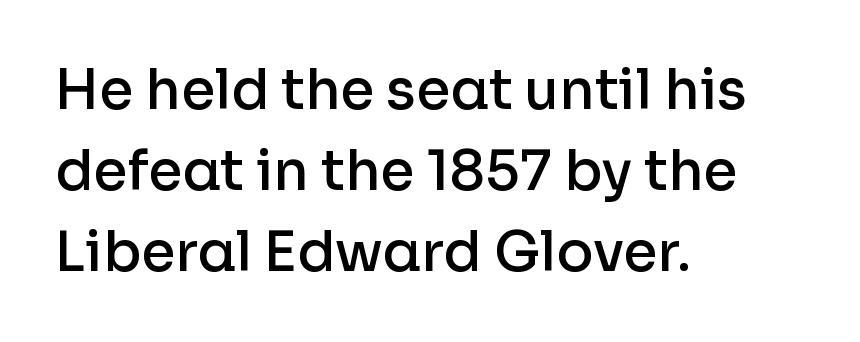
Do the characters align in a grid? No, the font is proportional. Every row of glyphs begins at an identical x-position on the left. The glyphs have the mass of a demibold cut, below bold. Standard letterfit; no display-style spreading of the glyphs.
